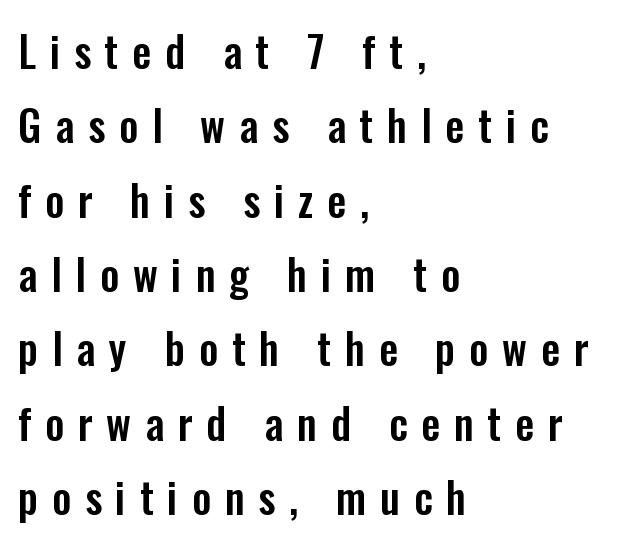
The image shows 42 px condensed sans-serif type, upright; set left-aligned, line spacing 1.77x, unusually wide letter spacing (+0.33 em), not underlined; low stroke contrast and a medium x-height.
